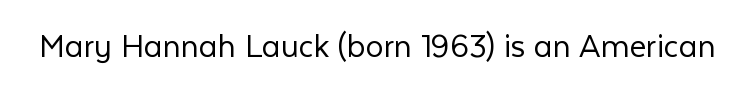
The image shows 36 px light sans-serif type, upright; set normal letter spacing, not underlined; low stroke contrast and a medium x-height.
